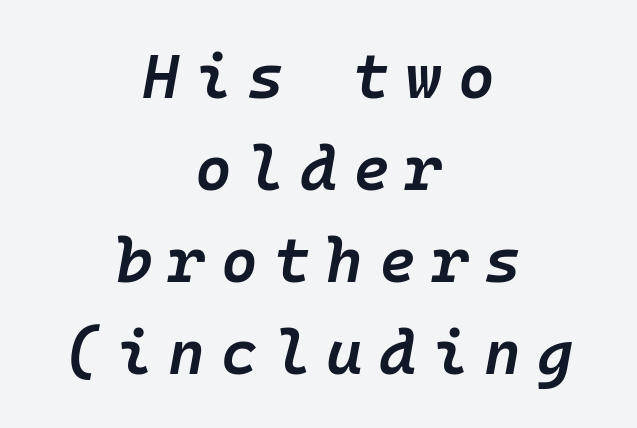
Between one letter and the next there's a generous, obvious gap. Think of a typewriter: that constant character pitch is what you see here. A bare baseline throughout the passage. Layout note: lines centered.
